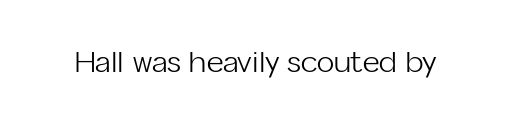
Q: Is the text bold? A: No.
Q: Is the text italic (slanted)? A: No, it is upright.
Q: Is the typeface a serif or a sans-serif typeface? A: Sans-serif.
Q: Is the text underlined? A: No.
Q: Is the spacing between letters normal or unusually wide? A: Normal.
Q: Width (condensed, normal, or wide)? A: Normal.
Q: Stroke contrast? A: Low.
Q: x-height? A: Medium.
Q: Monospaced? A: No.
